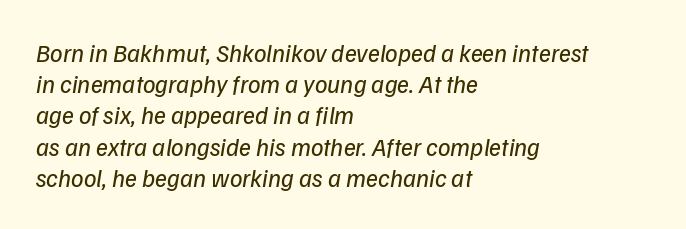
The letterforms sit at book weight or below. The text block is weighted toward the left margin, trailing off unevenly rightward. Reading down the column, the eye jumps a familiar distance to each next line. The foot of each line stays bare and open. Is the type slanted? Yes — the strokes lean at a clear angle. No extra tracking has been applied to these lines.
